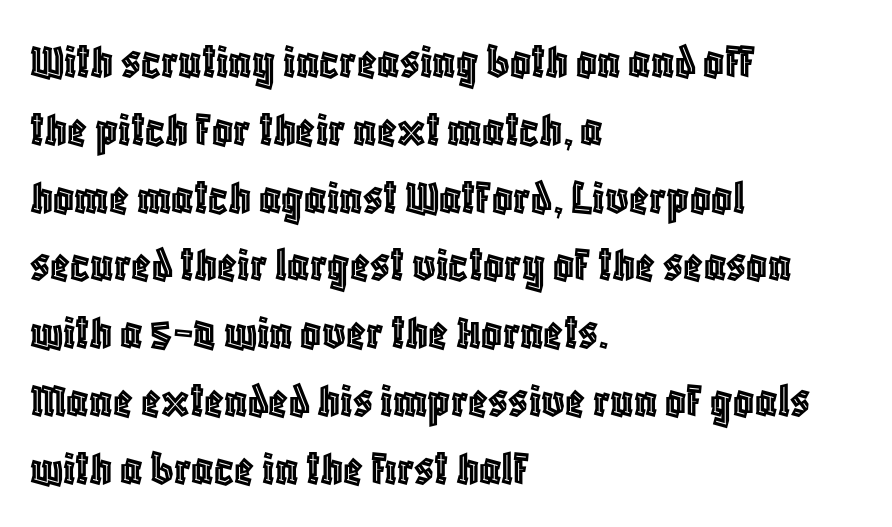
Characters remain perfectly vertical along every line. Leftover space on each line is placed entirely after the last word. This sample keeps an unexceptional amount of space between lines. Varying glyph widths throughout — classic text-font behaviour. The glyphs are unaccompanied by any horizontal stroke below them.
